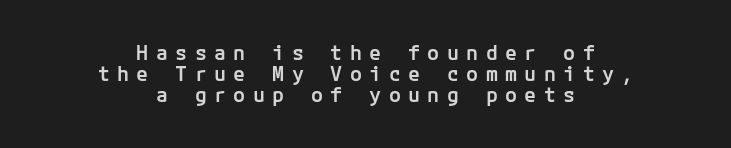
The image shows 20 px text type, upright; set centered, tight line spacing (1.06x), unusually wide letter spacing (+0.37 em), not underlined.
